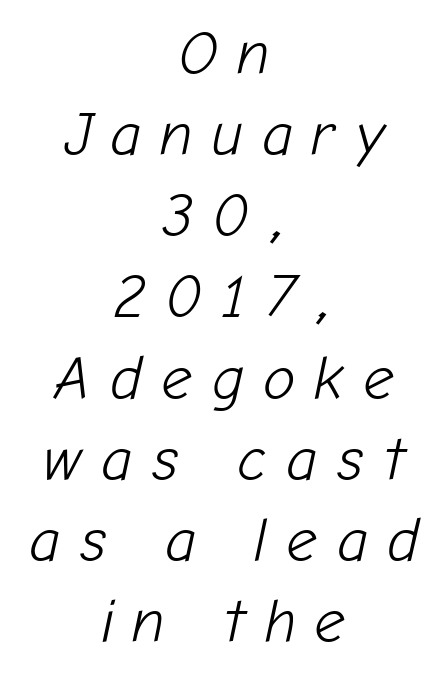
Posture: slanted. A typesetter would call this heavily tracked-out type. The rows are spaced the way most documents space them. This is not heavy type; no bold has been used. Neither beginnings nor endings align; midpoints do.
